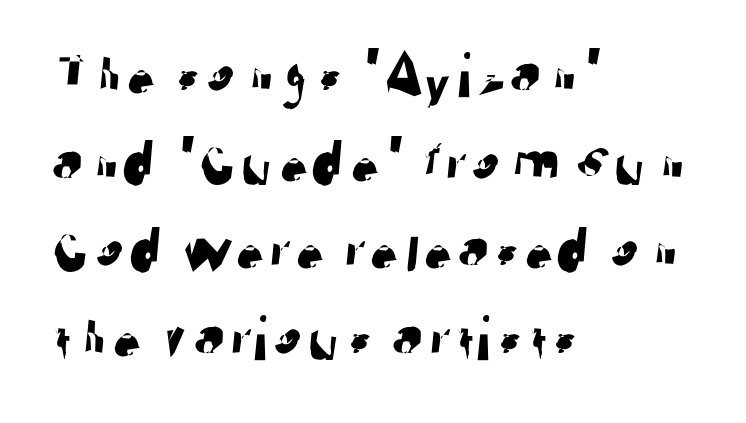
{"serif": "no", "width": "normal", "stroke_contrast": "low", "x_height": "medium", "monospaced": "no", "underline": "no", "align": "left", "line_spacing": "normal", "line_spacing_ratio": 1.37, "letter_spacing": "normal", "letter_spacing_em": 0.0, "glyph_px": 64}
